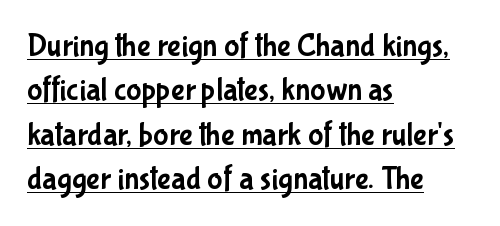
The letters advance in unequal steps, a hallmark of proportional type. The rag falls on the right side of this text block. Descenders here cross a horizontal rule under the line. Caption: standard tracking, unaltered. Posture: upright roman. The text was rendered using a sans face with plain stroke endings.
